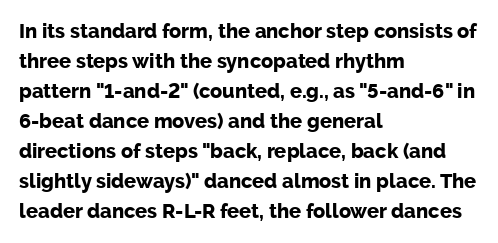
The image shows 20 px bold type, upright; set left-aligned, normal line spacing (1.5x), normal letter spacing, not underlined.
